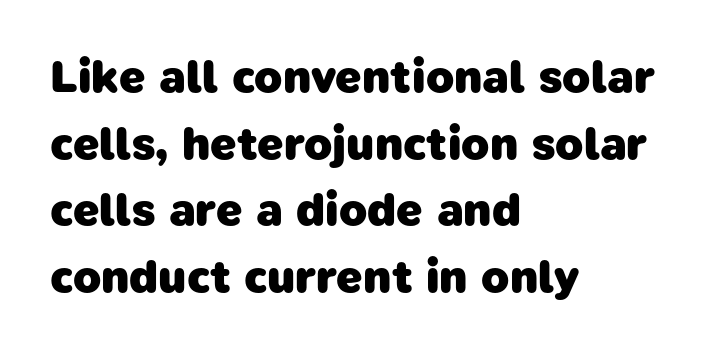
Q: Is the text bold? A: Yes.
Q: Is the typeface a serif or a sans-serif typeface? A: Sans-serif.
Q: Is the text underlined? A: No.
Q: How is the paragraph aligned? A: Left-aligned.
Q: Is the spacing between letters normal or unusually wide? A: Normal.
Q: Is the spacing between lines tight, normal or loose? A: Normal.
Q: Width (condensed, normal, or wide)? A: Normal.
Q: Stroke contrast? A: Low.
Q: x-height? A: Medium.
Q: Monospaced? A: No.
